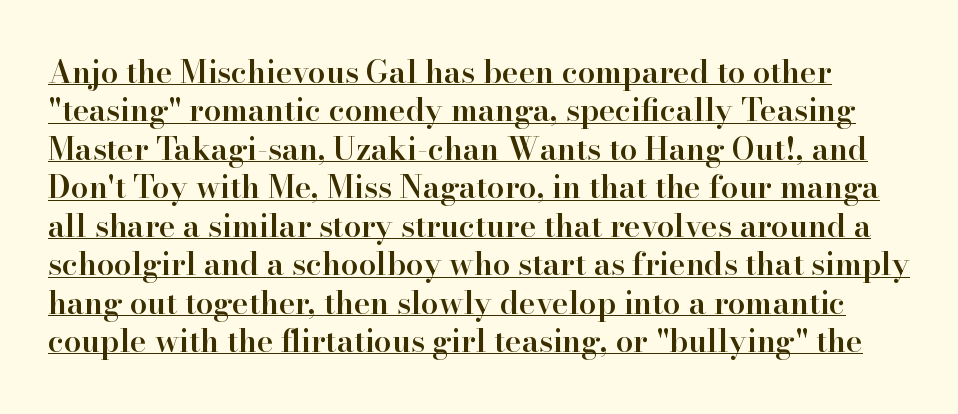
The image shows 31 px semibold serif type, upright; set line spacing 1.24x, normal letter spacing, underlined; high stroke contrast and a small x-height.
